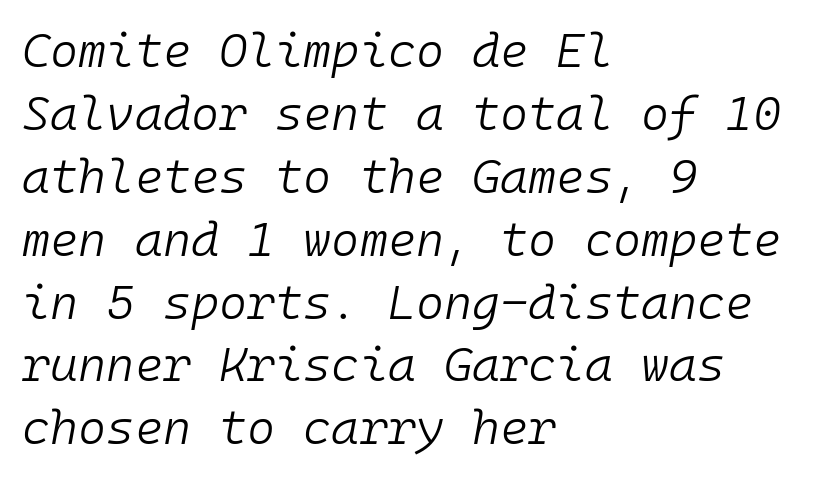
This is oblique type, the kind used for emphasis or titles. Tracking here is standard; glyphs follow each other at the usual distance. Each line starts at the same left margin while the right side varies. Heft: none added — not bold. If you measured baseline to baseline, you'd find a middling distance.
